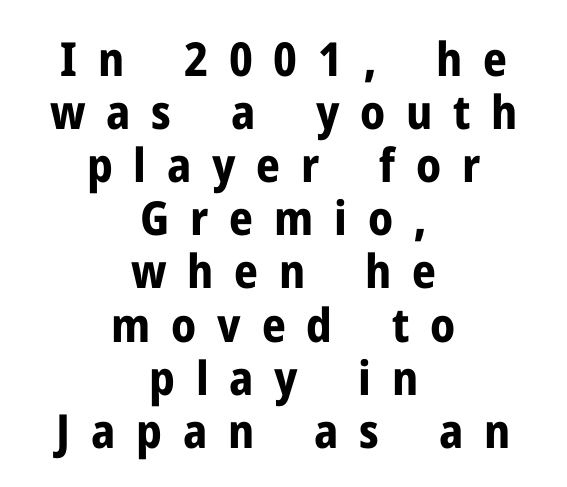
{"serif": "no", "italic": "no", "bold": "yes", "weight": "bold", "width": "normal", "stroke_contrast": "low", "x_height": "medium", "monospaced": "no", "underline": "no", "align": "center", "line_spacing": "tight", "line_spacing_ratio": 1.13, "letter_spacing": "wide", "letter_spacing_em": 0.44, "glyph_px": 47}
